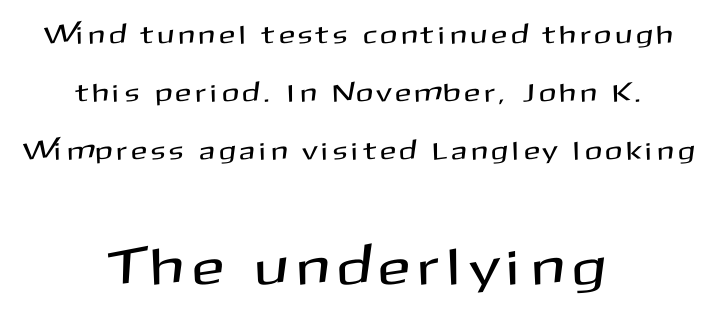
{"serif": "no", "italic": "no", "width": "normal", "stroke_contrast": "medium", "x_height": "medium", "monospaced": "no", "underline": "no", "align": "center", "line_spacing": "loose", "line_spacing_ratio": 2.23, "letter_spacing": "wide", "letter_spacing_em": 0.22, "larger_block": "second", "size_ratio": 2.0, "glyph_px": 52}
